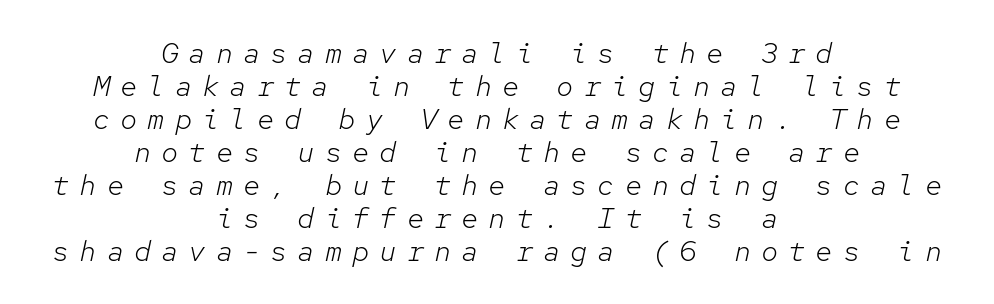
Q: Is the text bold? A: No.
Q: Is the text italic (slanted)? A: Yes, it leans right by about 12 degrees.
Q: Is the text underlined? A: No.
Q: How is the paragraph aligned? A: Centered.
Q: Is the spacing between letters normal or unusually wide? A: Unusually wide.
Q: Is the spacing between lines tight, normal or loose? A: Tight.
Q: Width (condensed, normal, or wide)? A: Normal.
Q: Stroke contrast? A: Low.
Q: x-height? A: Medium.
Q: Monospaced? A: Yes.
